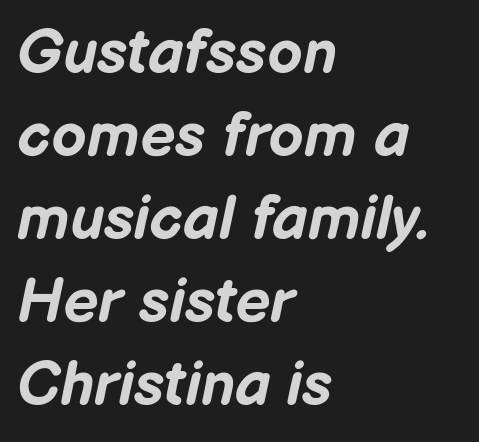
Notice how thick the strokes are: this is what a full bold looks like. The strip under each line holds only bare page. Looks like regular typesetting: each glyph gets only the width it needs. Leading matches the norm, producing a regular column.
